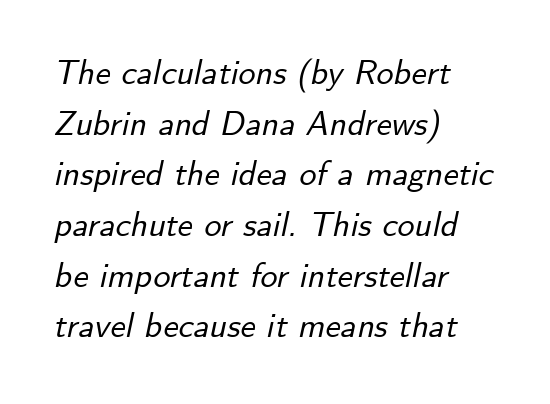
Unmarked baselines from the first word to the last. Compared with typical body copy, the letter spacing here is the same. The text block is weighted toward the left margin, trailing off unevenly rightward. A typesetter would call this proportional, since set widths differ per character. These lines sit exactly where default settings would place them.
